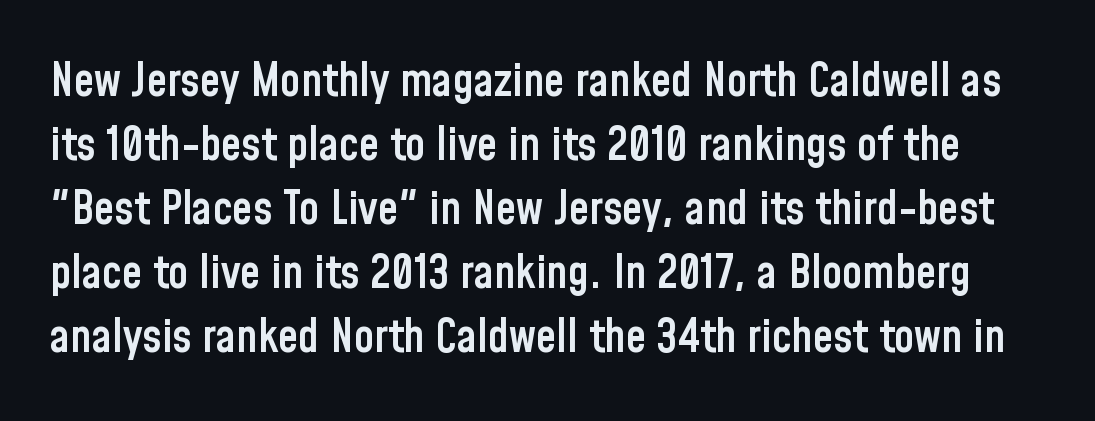
Q: Is the text bold? A: Semi-bold.
Q: Is the text italic (slanted)? A: No, it is upright.
Q: Is the typeface a serif or a sans-serif typeface? A: Sans-serif.
Q: Is the text underlined? A: No.
Q: Is the spacing between letters normal or unusually wide? A: Normal.
Q: Is the spacing between lines tight, normal or loose? A: Normal.
Q: Width (condensed, normal, or wide)? A: Condensed.
Q: Stroke contrast? A: Low.
Q: x-height? A: Medium.
Q: Monospaced? A: No.
